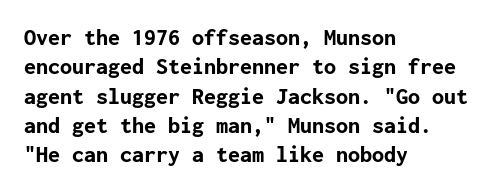
{"italic": "no", "bold": "yes", "underline": "no", "align": "left", "line_spacing_ratio": 1.22, "letter_spacing": "normal", "letter_spacing_em": 0.0, "glyph_px": 24}
